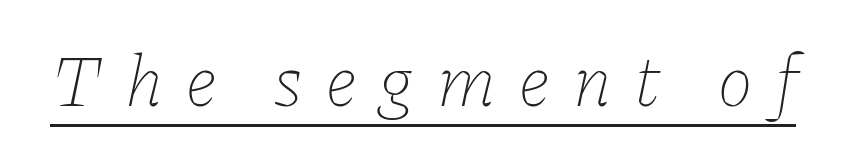
{"italic": "yes", "lean": "right", "slant_degrees": 11, "bold": "no", "weight": "thin", "width": "normal", "stroke_contrast": "low", "x_height": "medium", "monospaced": "no", "underline": "yes", "letter_spacing": "wide", "letter_spacing_em": 0.31, "glyph_px": 74}
